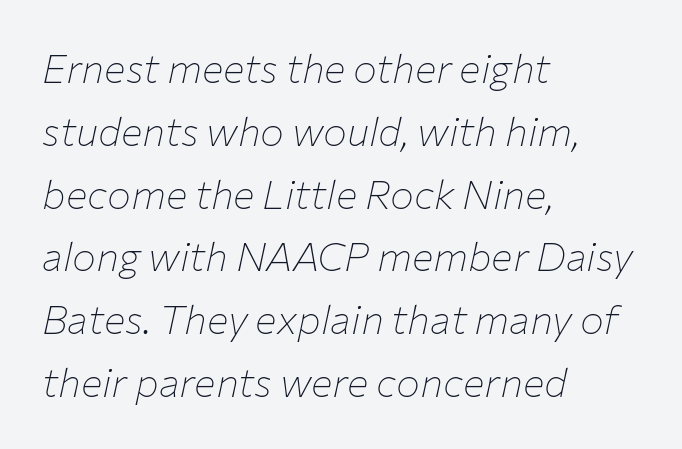
Characters are canted at an angle relative to the baseline's perpendicular. These lines keep a tight, regular rhythm from letter to letter. Stems here are at most as thick as an everyday book face. Each letter keeps its own natural width here, so spacing adapts to shape. Rule under the text: the space is simply empty.
